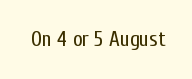
{"italic": "no", "bold": "no", "underline": "no", "letter_spacing": "normal", "letter_spacing_em": 0.0, "glyph_px": 21}
